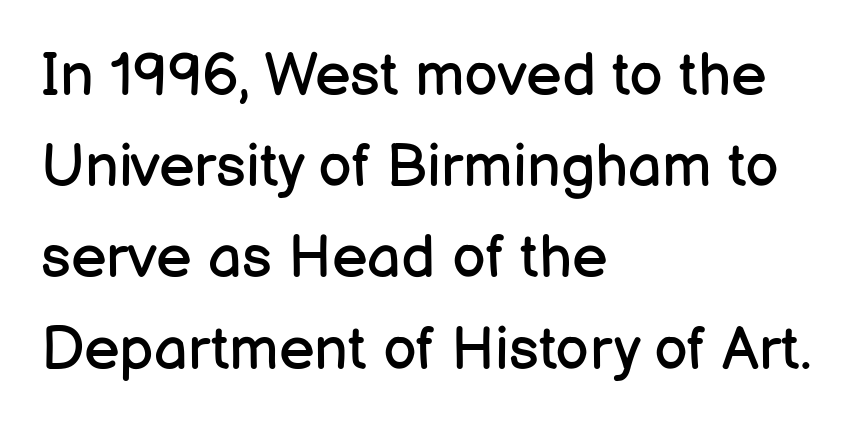
Left-aligned paragraph, ragged on the right. This rendering leaves character spacing at its baseline value. Letters have the restrained weight of plain body copy at most. Designer's note — italics off, roman on. Look at the bottom of the vertical strokes: they stop flat, with no serifs.
